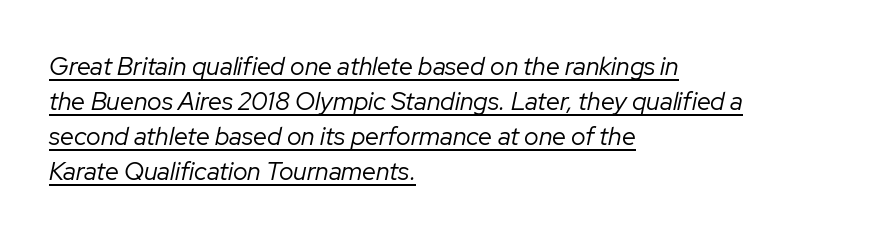
Observe the lean: these are italic letterforms. Students, observe: this is what conventionally led text looks like. The setting favours the left margin, as ordinary paragraphs usually do. Students, note that the glyphs here touch the page at normal intervals. Is there an underline? Yes — a line sits under the letters. Stroke thickness stays within the range of a standard reading face or lighter.
